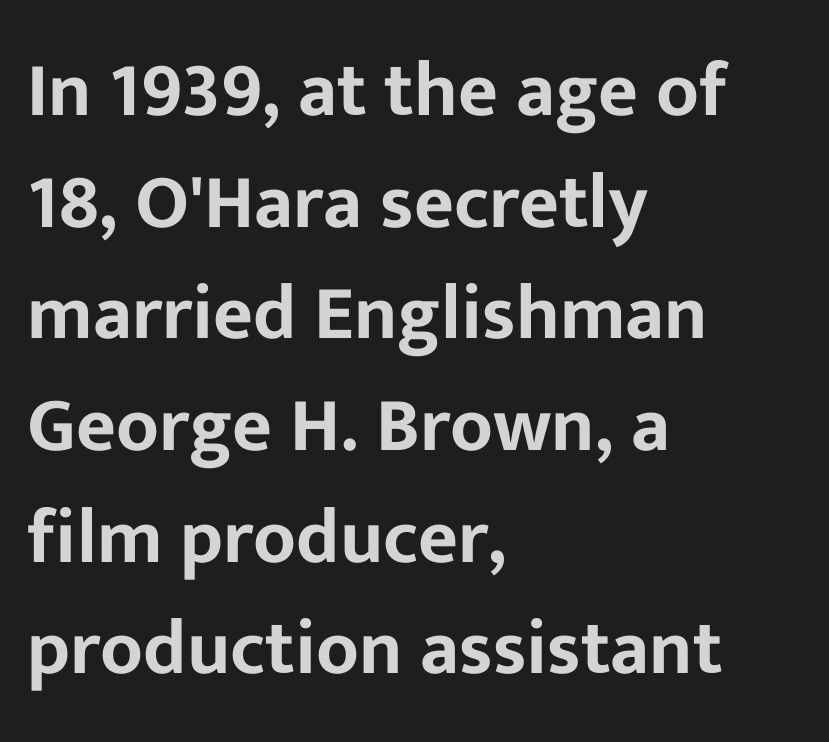
The paragraph has a hard left edge and a soft right edge. Note the varied advance widths — an 'i' is clearly narrower than an 'm'. I'd call this a sans setting — the letters go barefoot. Clear beneath every line of the passage. A typesetter would call this zero additional tracking. This sample uses an upright cut, with every glyph sitting square on the baseline.
